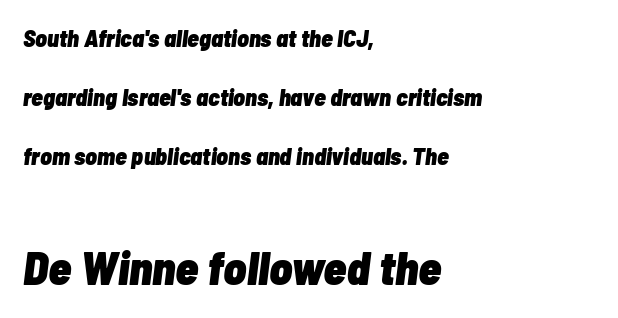
The rag falls on the right side of this text block. The letters in the lower block stand taller than those in the block above. Just letters on the line, the space beneath them empty. A full-strength bold gives these letters their thick strokes.
